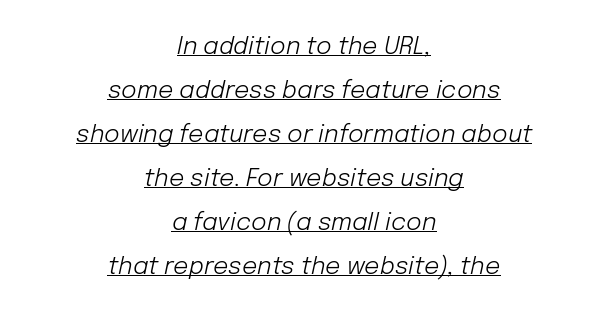
The image shows 24 px text type, italic (leaning right); set centered, line spacing 1.83x, normal letter spacing, underlined.
